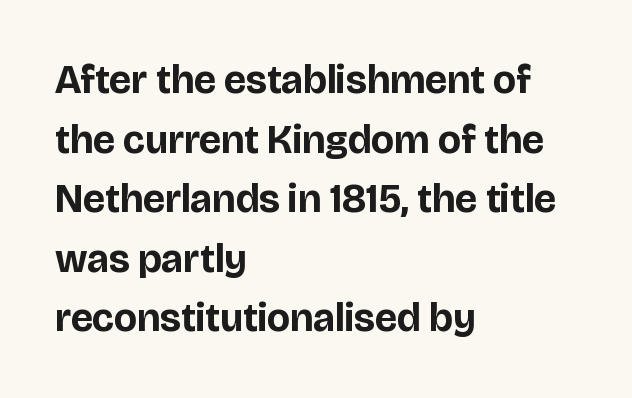
{"serif": "no", "italic": "no", "bold": "yes", "weight": "bold", "width": "normal", "stroke_contrast": "low", "x_height": "large", "monospaced": "no", "underline": "no", "align": "left", "line_spacing": "normal", "line_spacing_ratio": 1.49, "letter_spacing": "normal", "letter_spacing_em": 0.0, "glyph_px": 40}
